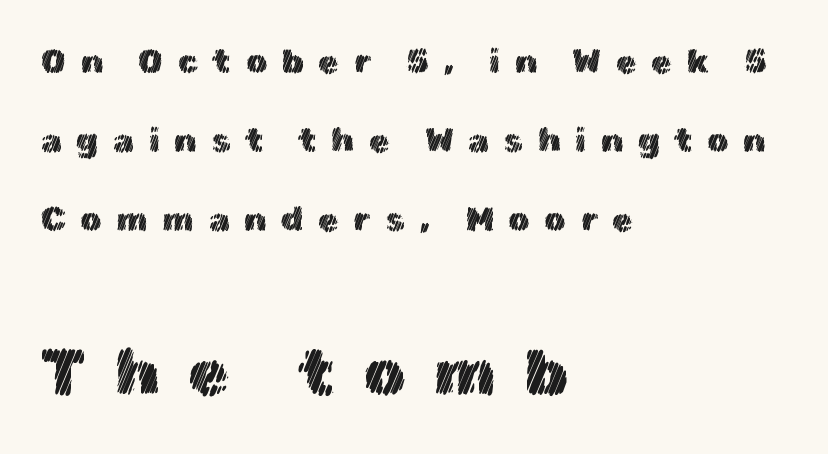
The foot of each line stays bare and open. Type size steps up from the first block to the second. This sample has the flowing, uneven cadence of proportional lettering. Upright lettering throughout.
